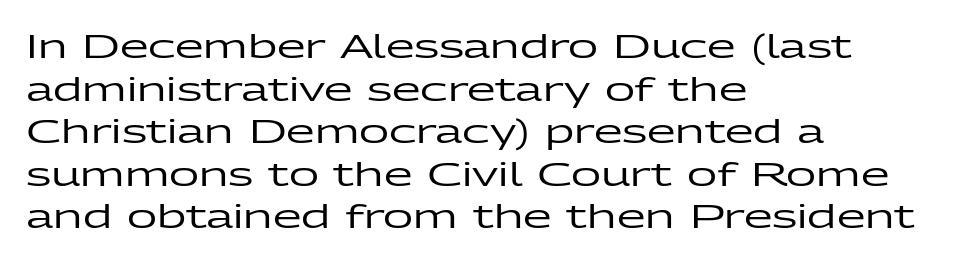
You could not count columns in this text — the font is proportionally spaced. The lines are quadded left. How are the letters spaced? Ordinarily, with no added tracking. A normal amount of white space separates one row of letters from the next. The specimen reads as upright at a glance.
